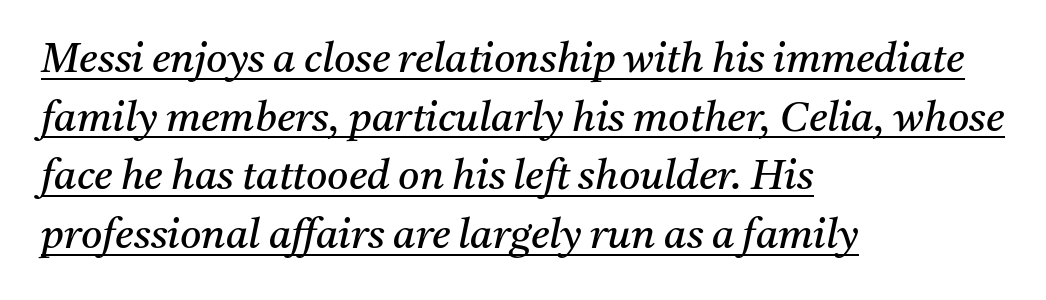
The image shows 41 px regular-weight serif type, italic (leaning right); set left-aligned, normal line spacing (1.43x), normal letter spacing, underlined; medium stroke contrast and a medium x-height.
